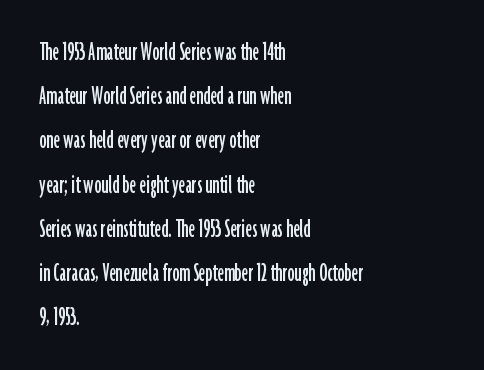
You could not count columns in this text — the font is proportionally spaced. This sample uses an upright cut, with every glyph sitting square on the baseline. Descenders hang freely into open space. The rendering shows plain stroke endings on the letterforms — a sans-serif design.
